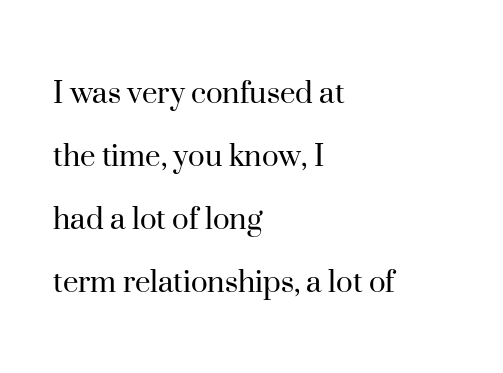
The image shows 35 px regular-weight serif type, upright; set left-aligned, line spacing 1.8x, normal letter spacing, not underlined; high stroke contrast and a small x-height.
